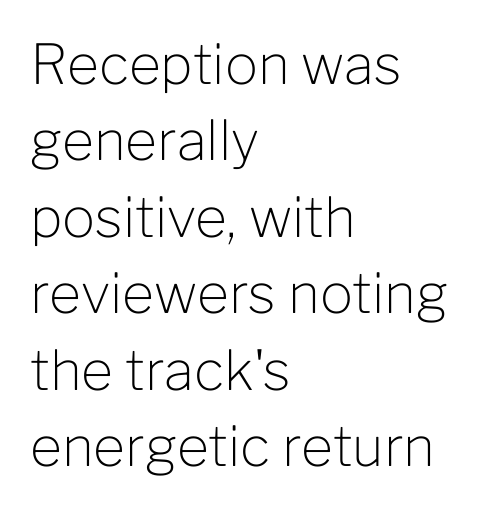
Q: Is the text bold? A: No.
Q: Is the text italic (slanted)? A: No, it is upright.
Q: Is the typeface a serif or a sans-serif typeface? A: Sans-serif.
Q: Is the text underlined? A: No.
Q: How is the paragraph aligned? A: Left-aligned.
Q: Is the spacing between letters normal or unusually wide? A: Normal.
Q: Is the spacing between lines tight, normal or loose? A: Normal.
Q: Width (condensed, normal, or wide)? A: Normal.
Q: Stroke contrast? A: Low.
Q: x-height? A: Medium.
Q: Monospaced? A: No.
